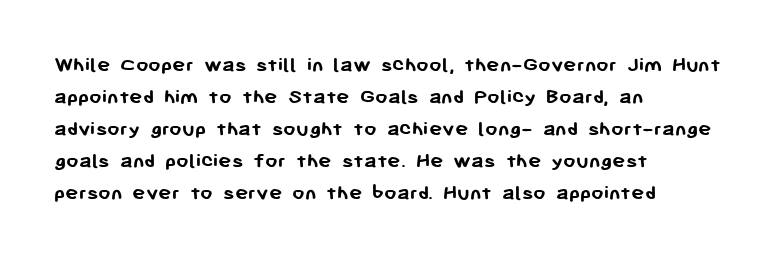
{"italic": "no", "bold": "yes", "underline": "no", "align": "left", "line_spacing": "normal", "line_spacing_ratio": 1.46, "letter_spacing": "normal", "letter_spacing_em": 0.0, "glyph_px": 22}
